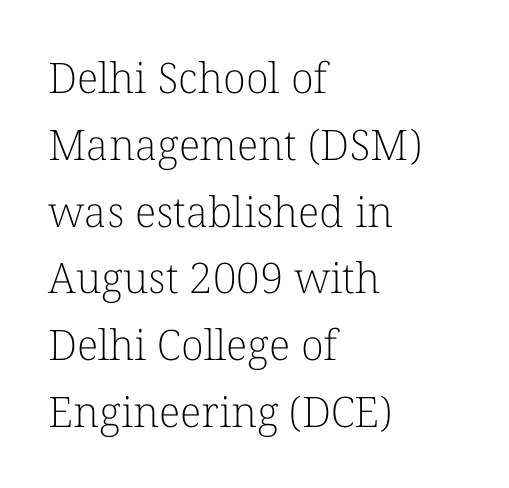
Letter spacing: default. Spacing verdict: proportional, widths tailored to each character. Is this a heavy cut? Hardly; it is regular or lighter. Every stem runs plumb, perpendicular to the baseline. Regular leading. I'd call this a serif setting — the letters wear small feet.
